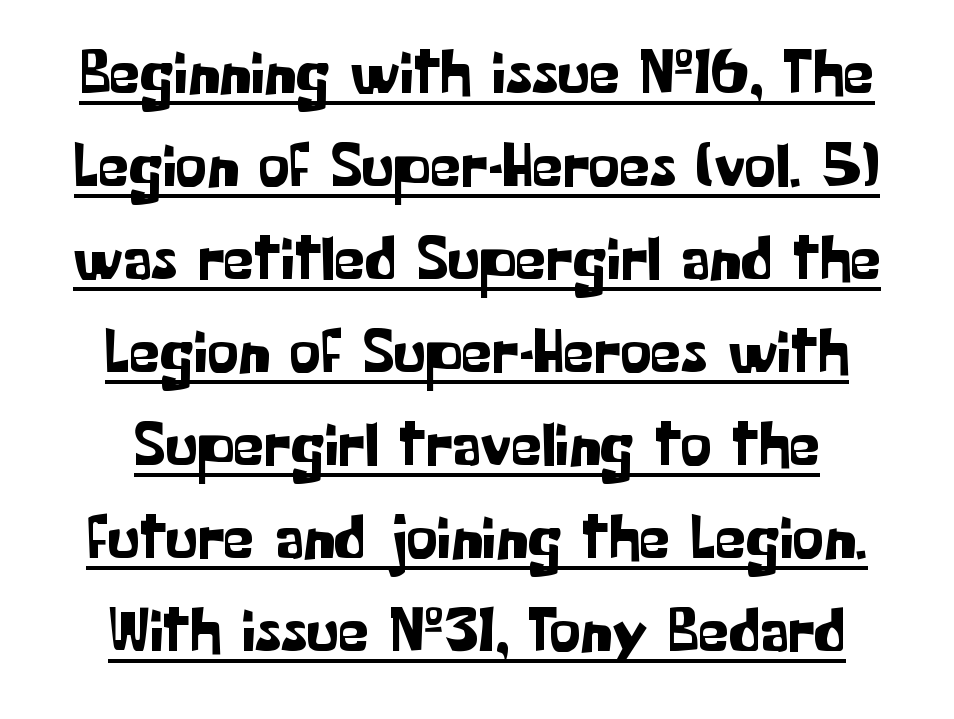
{"serif": "no", "italic": "no", "width": "normal", "stroke_contrast": "low", "x_height": "medium", "monospaced": "no", "underline": "yes", "line_spacing": "normal", "line_spacing_ratio": 1.5, "letter_spacing": "normal", "letter_spacing_em": 0.0, "glyph_px": 62}
